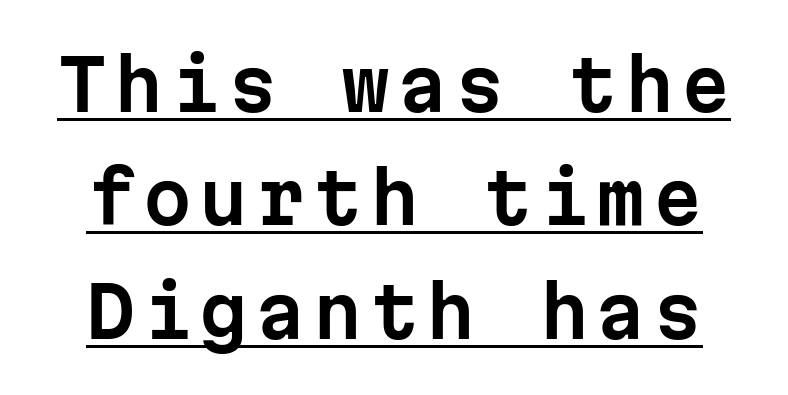
The image shows 70 px sans-serif type, upright, monospaced; set normal line spacing (1.62x), underlined; low stroke contrast and a medium x-height.
